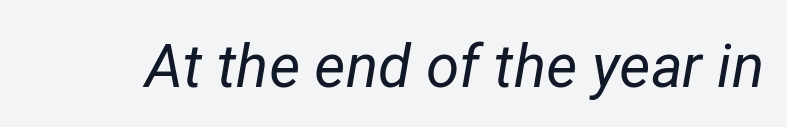
The foot of each line stays bare and open. The strokes carry an ordinary text weight at most. Inter-character spacing is left at the font's built-in metrics. Compared with ordinary roman type, these characters are visibly tilted. Do the characters align in a grid? No, the font is proportional.
